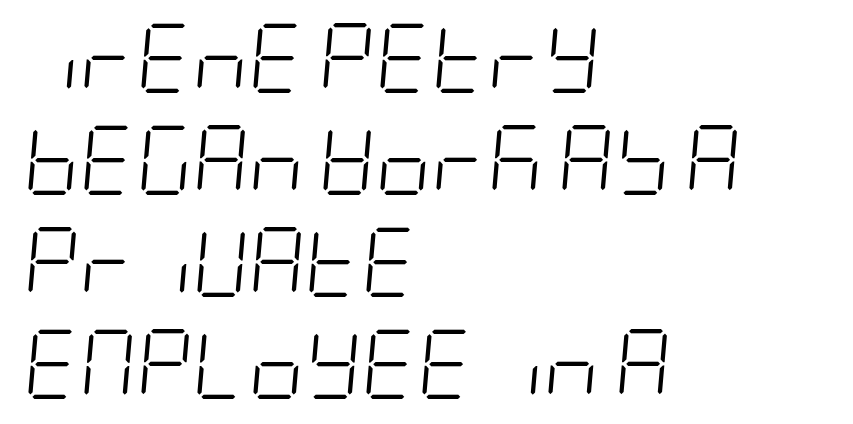
{"italic": "yes", "lean": "right", "slant_degrees": 5, "bold": "no", "weight": "light", "width": "condensed", "stroke_contrast": "low", "x_height": "large", "underline": "no", "align": "left", "line_spacing": "normal", "line_spacing_ratio": 1.48, "letter_spacing": "normal", "letter_spacing_em": 0.0, "glyph_px": 69}
